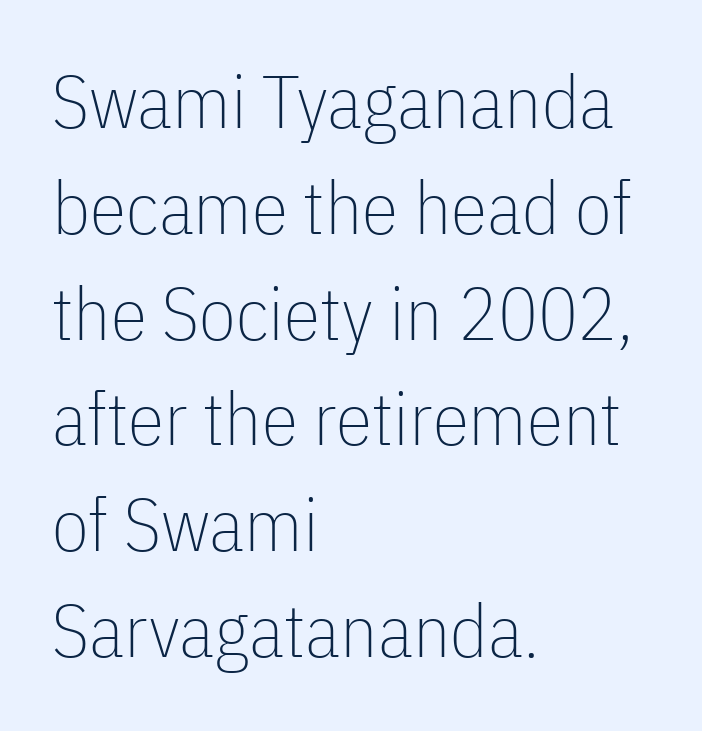
How would I describe the line gaps? Plain and ordinary. Has an underline been added? It has not. These lines are rendered in a variable-pitch font. Stroke mass is kept to a normal reading level or below. Typeset ragged right — the left edge is the straight one.
